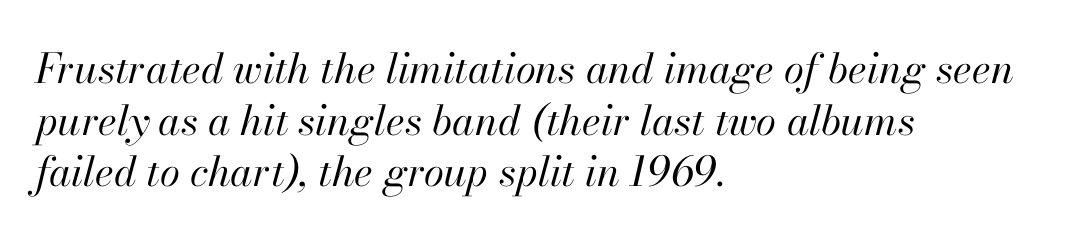
The image shows 41 px regular-weight type, italic (leaning right); set left-aligned, normal line spacing (1.26x), normal letter spacing, not underlined; high stroke contrast and a small x-height.
